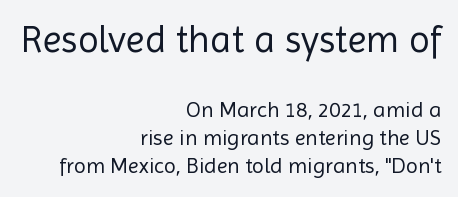
Block one is the big one; block two sits smaller underneath. To sum up the face: it is a sans, with no serifs. Between one letter and the next there's only the usual sliver of space. You can tell it's not italic because the verticals are truly vertical.
